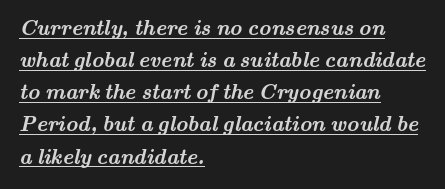
Q: Is the text bold? A: Yes.
Q: Is the text underlined? A: Yes.
Q: How is the paragraph aligned? A: Left-aligned.
Q: Is the spacing between letters normal or unusually wide? A: Normal.
Q: Is the spacing between lines tight, normal or loose? A: Normal.
